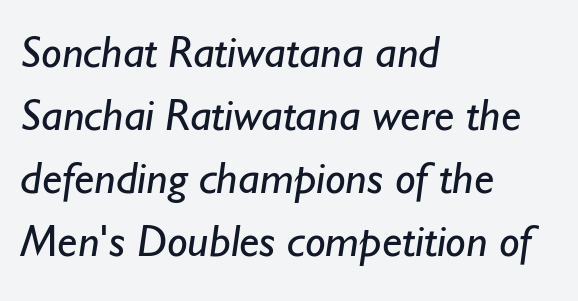
{"serif": "no", "bold": "no", "weight": "regular", "width": "normal", "stroke_contrast": "low", "x_height": "small", "monospaced": "no", "underline": "no", "align": "left", "line_spacing": "normal", "line_spacing_ratio": 1.37, "letter_spacing": "normal", "letter_spacing_em": 0.0, "glyph_px": 46}
